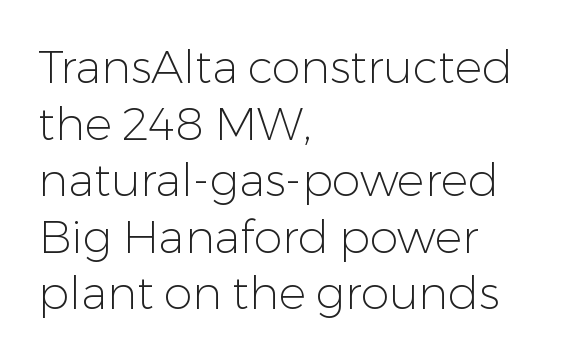
{"serif": "no", "italic": "no", "bold": "no", "weight": "light", "width": "normal", "stroke_contrast": "low", "x_height": "medium", "monospaced": "no", "underline": "no", "align": "left", "line_spacing_ratio": 1.23, "letter_spacing": "normal", "letter_spacing_em": 0.0, "glyph_px": 46}
